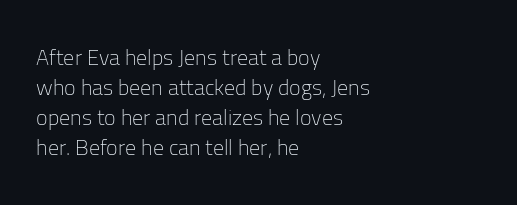
Q: Is the text bold? A: No.
Q: Is the text italic (slanted)? A: No, it is upright.
Q: Is the text underlined? A: No.
Q: How is the paragraph aligned? A: Left-aligned.
Q: Is the spacing between letters normal or unusually wide? A: Normal.
Q: Is the spacing between lines tight, normal or loose? A: Normal.
